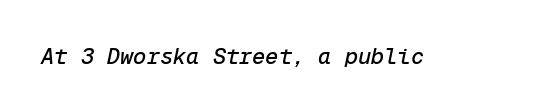
{"italic": "yes", "lean": "right", "slant_degrees": 12, "underline": "no", "letter_spacing": "normal", "letter_spacing_em": 0.0, "glyph_px": 22}
